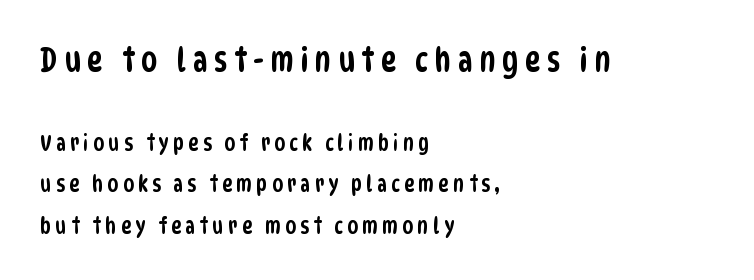
{"serif": "no", "width": "condensed", "stroke_contrast": "low", "x_height": "large", "monospaced": "no", "underline": "no", "align": "left", "line_spacing_ratio": 1.89, "larger_block": "first", "size_ratio": 1.5, "glyph_px": 33}
